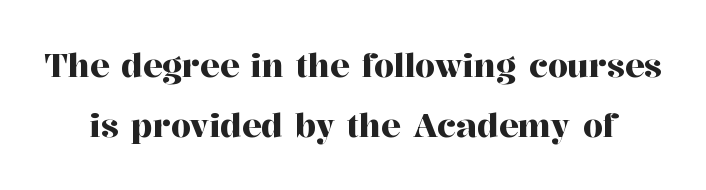
{"serif": "yes", "italic": "no", "width": "normal", "stroke_contrast": "high", "x_height": "medium", "monospaced": "no", "underline": "no", "line_spacing_ratio": 1.87, "letter_spacing": "normal", "letter_spacing_em": 0.0, "glyph_px": 32}
